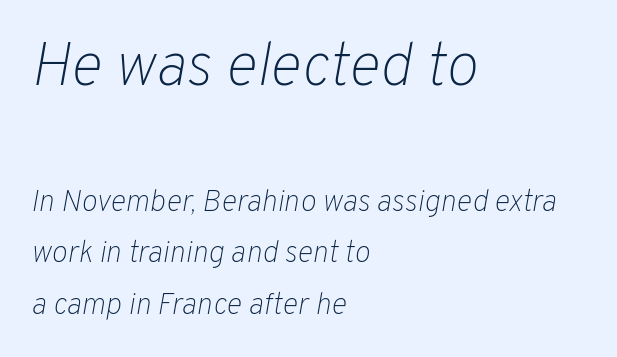
The image shows 61 px light type, italic (leaning right); set left-aligned, line spacing 1.71x, normal letter spacing, not underlined; the first (top) block is 2.03x larger; low stroke contrast and a medium x-height.
